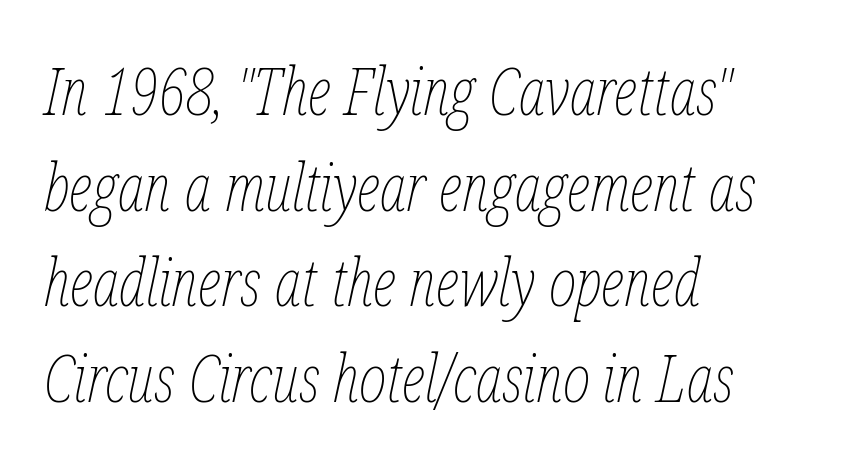
{"italic": "yes", "lean": "right", "slant_degrees": 12, "bold": "no", "weight": "thin", "width": "condensed", "stroke_contrast": "low", "x_height": "medium", "monospaced": "no", "underline": "no", "align": "left", "line_spacing": "normal", "line_spacing_ratio": 1.45, "letter_spacing": "normal", "letter_spacing_em": 0.0, "glyph_px": 66}
